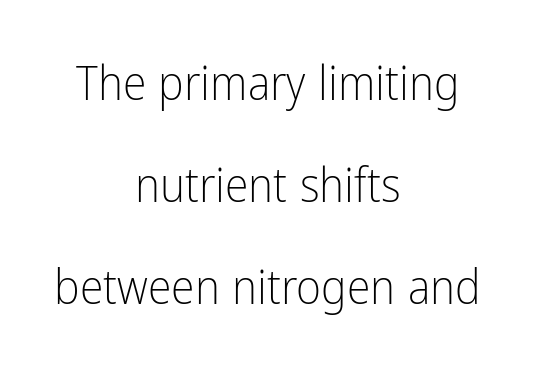
The image shows 48 px light, condensed sans-serif type, upright; set centered, loose line spacing (2.12x), normal letter spacing, not underlined; low stroke contrast and a medium x-height.
